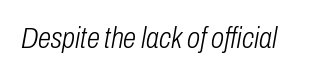
Unbolded letterforms with no extra heft. Varying glyph widths throughout — classic text-font behaviour. The words here are not underlined. Caption: standard tracking, unaltered. The typography opts for an oblique posture over an upright one.
